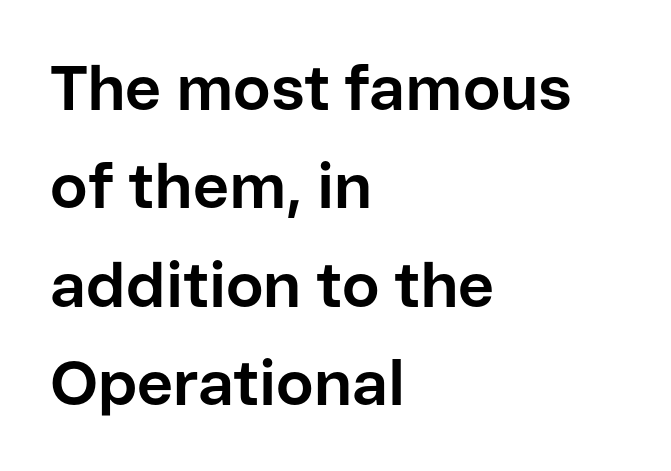
{"serif": "no", "italic": "no", "bold": "yes", "weight": "bold", "width": "normal", "stroke_contrast": "low", "x_height": "medium", "monospaced": "no", "underline": "no", "align": "left", "line_spacing": "normal", "line_spacing_ratio": 1.56, "letter_spacing": "normal", "letter_spacing_em": 0.0, "glyph_px": 63}
